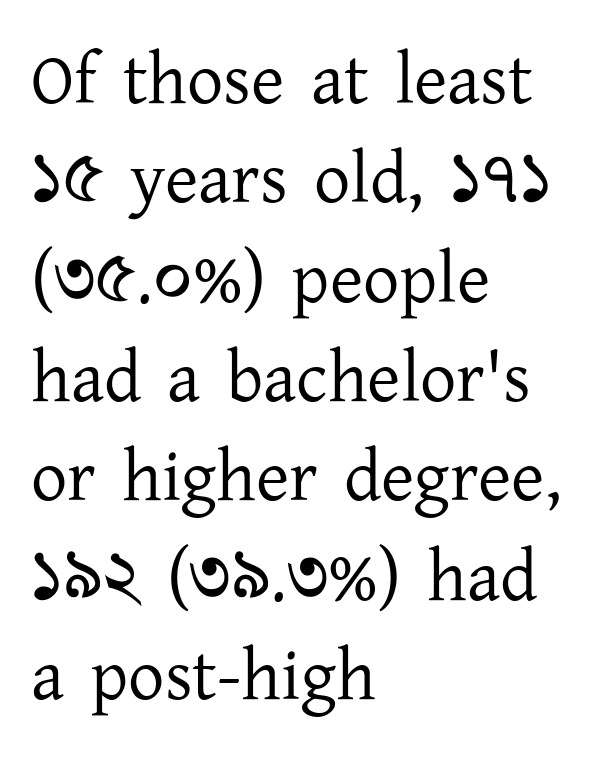
Rule under the text: the space is simply empty. The specimen reads as upright at a glance. Is the type heavy? It reads as light-to-regular instead. Does the copy run flush right? No — it runs flush left. Unlike a clean sans, this face finishes its strokes with serifs.
